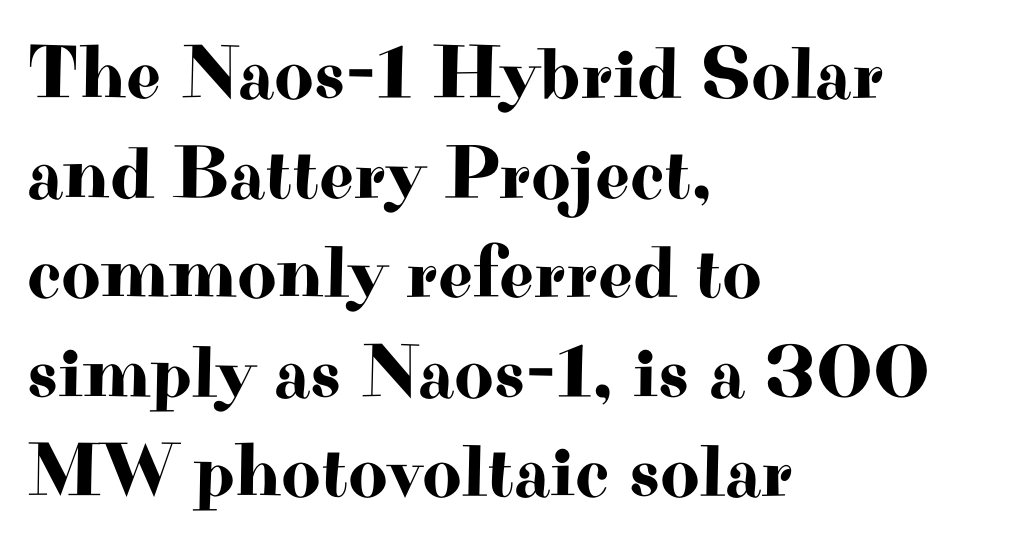
The letters stand straight up with perfectly vertical stems. Glyph-to-glyph distance matches everyday printed text. Every row of glyphs begins at an identical x-position on the left. Rows of type keep a routine distance in the vertical direction. Unlike a clean sans, this face finishes its strokes with serifs.
